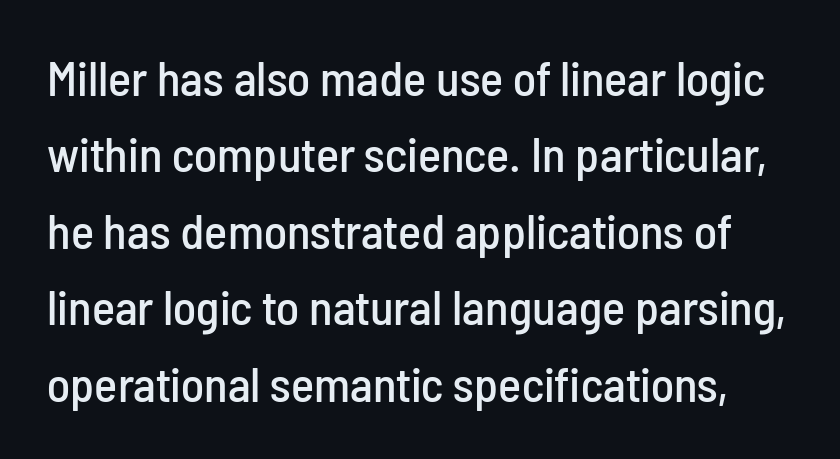
Q: Is the text italic (slanted)? A: No, it is upright.
Q: Is the typeface a serif or a sans-serif typeface? A: Sans-serif.
Q: Is the text underlined? A: No.
Q: Is the spacing between letters normal or unusually wide? A: Normal.
Q: Is the spacing between lines tight, normal or loose? A: Normal.
Q: Width (condensed, normal, or wide)? A: Condensed.
Q: Stroke contrast? A: Low.
Q: x-height? A: Medium.
Q: Monospaced? A: No.
